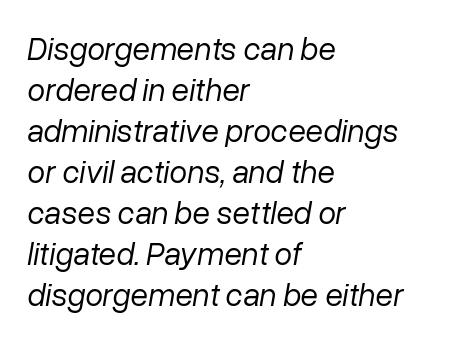
{"italic": "yes", "lean": "right", "slant_degrees": 10, "bold": "no", "weight": "regular", "width": "normal", "stroke_contrast": "low", "x_height": "medium", "monospaced": "no", "underline": "no", "align": "left", "line_spacing": "normal", "line_spacing_ratio": 1.28, "letter_spacing": "normal", "letter_spacing_em": 0.0, "glyph_px": 32}
